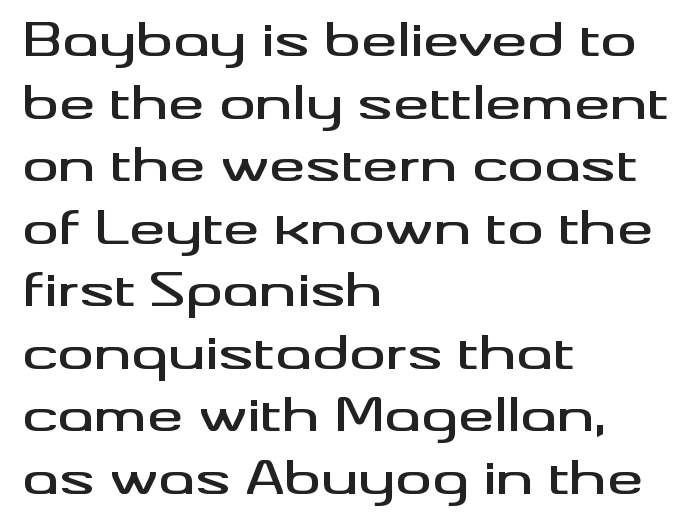
The image shows 45 px wide sans-serif type, upright; set left-aligned, normal line spacing (1.39x), normal letter spacing, not underlined; medium stroke contrast and a small x-height.
